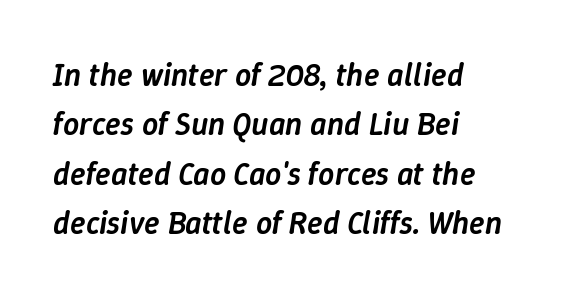
Q: Is the text bold? A: Semi-bold.
Q: Is the text italic (slanted)? A: Yes, it leans right by about 9 degrees.
Q: Is the text underlined? A: No.
Q: How is the paragraph aligned? A: Left-aligned.
Q: Is the spacing between letters normal or unusually wide? A: Normal.
Q: Is the spacing between lines tight, normal or loose? A: Normal.
Q: Width (condensed, normal, or wide)? A: Normal.
Q: Stroke contrast? A: Low.
Q: x-height? A: Medium.
Q: Monospaced? A: No.
